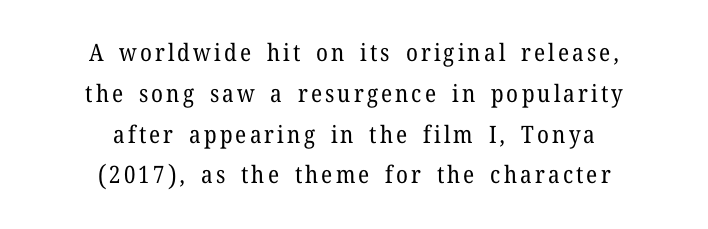
{"italic": "no", "bold": "no", "underline": "no", "align": "center", "line_spacing": "normal", "line_spacing_ratio": 1.7, "glyph_px": 24}
